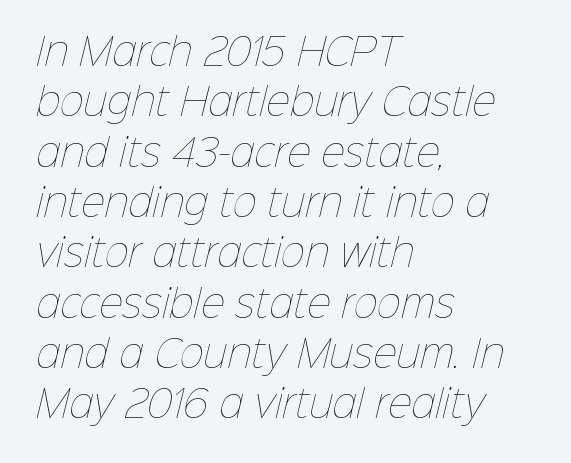
The image shows 37 px thin type; set left-aligned, normal line spacing (1.36x), normal letter spacing, not underlined; low stroke contrast and a medium x-height.
